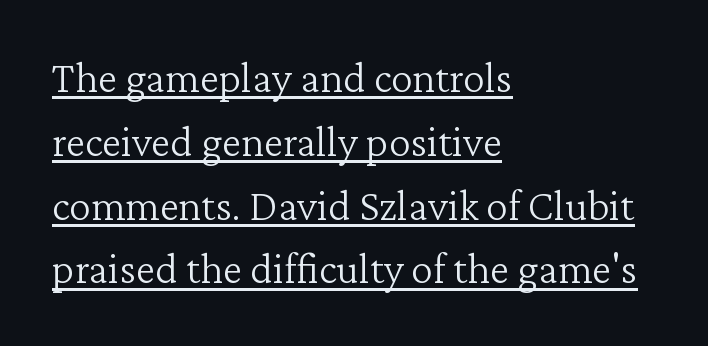
{"serif": "yes", "italic": "no", "bold": "no", "weight": "light", "width": "normal", "stroke_contrast": "low", "x_height": "medium", "monospaced": "no", "underline": "yes", "align": "left", "line_spacing": "normal", "line_spacing_ratio": 1.45, "letter_spacing": "normal", "letter_spacing_em": 0.0, "glyph_px": 44}
